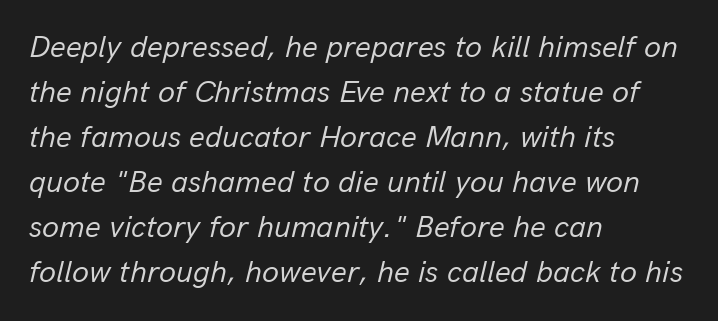
Q: Is the text bold? A: No.
Q: Is the text italic (slanted)? A: Yes, it leans right by about 13 degrees.
Q: Is the text underlined? A: No.
Q: How is the paragraph aligned? A: Left-aligned.
Q: Is the spacing between letters normal or unusually wide? A: Normal.
Q: Is the spacing between lines tight, normal or loose? A: Normal.
Q: Width (condensed, normal, or wide)? A: Normal.
Q: Stroke contrast? A: Low.
Q: x-height? A: Medium.
Q: Monospaced? A: No.
